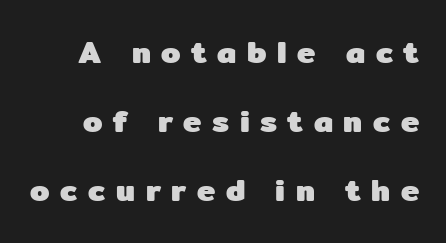
Q: Is the text bold? A: Yes.
Q: Is the text italic (slanted)? A: No, it is upright.
Q: Is the typeface a serif or a sans-serif typeface? A: Sans-serif.
Q: Is the text underlined? A: No.
Q: Is the spacing between letters normal or unusually wide? A: Unusually wide.
Q: Is the spacing between lines tight, normal or loose? A: Loose.
Q: Width (condensed, normal, or wide)? A: Normal.
Q: Stroke contrast? A: Low.
Q: x-height? A: Medium.
Q: Monospaced? A: No.
